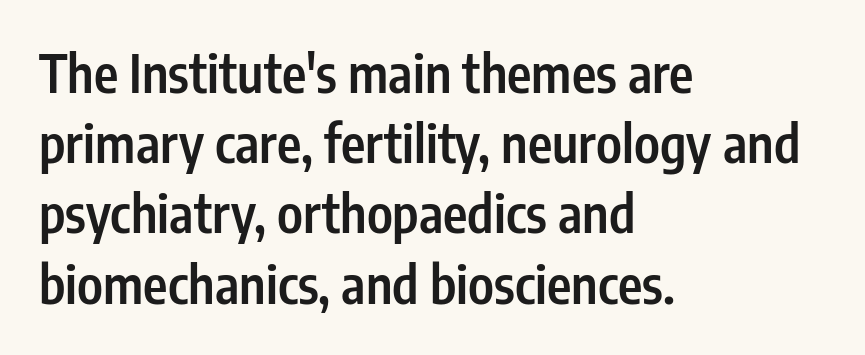
The image shows 52 px semibold, condensed sans-serif type, upright; set left-aligned, normal line spacing (1.35x), normal letter spacing, not underlined; low stroke contrast and a medium x-height.
